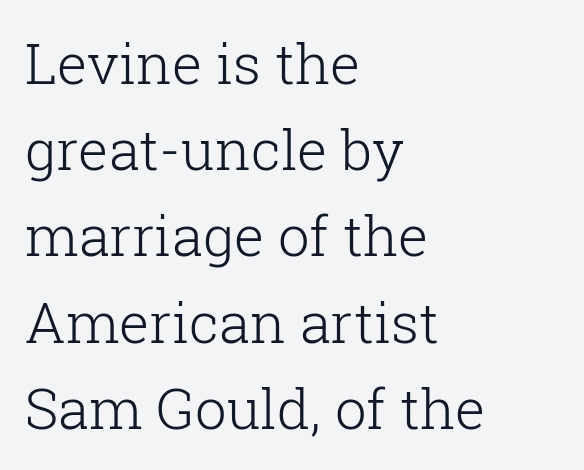
Q: Is the text bold? A: No.
Q: Is the text italic (slanted)? A: No, it is upright.
Q: Is the typeface a serif or a sans-serif typeface? A: Serif.
Q: Is the text underlined? A: No.
Q: How is the paragraph aligned? A: Left-aligned.
Q: Is the spacing between letters normal or unusually wide? A: Normal.
Q: Is the spacing between lines tight, normal or loose? A: Normal.
Q: Width (condensed, normal, or wide)? A: Normal.
Q: Stroke contrast? A: Low.
Q: x-height? A: Medium.
Q: Monospaced? A: No.
